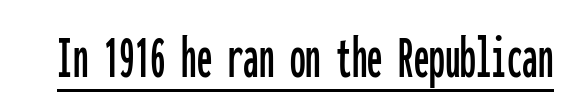
Q: Is the text italic (slanted)? A: No, it is upright.
Q: Is the typeface a serif or a sans-serif typeface? A: Sans-serif.
Q: Is the text underlined? A: Yes.
Q: Is the spacing between letters normal or unusually wide? A: Normal.
Q: Width (condensed, normal, or wide)? A: Condensed.
Q: Stroke contrast? A: Low.
Q: x-height? A: Medium.
Q: Monospaced? A: Yes.
